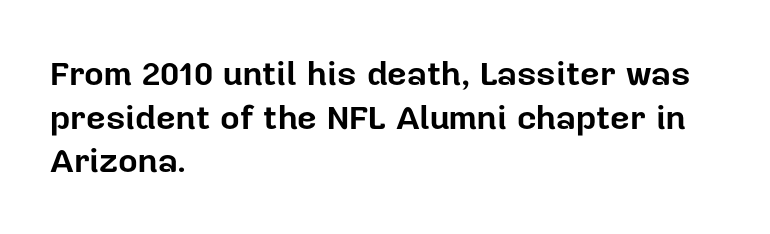
The image shows 34 px bold sans-serif type, upright; set left-aligned, normal line spacing (1.28x), normal letter spacing, not underlined; low stroke contrast and a medium x-height.
